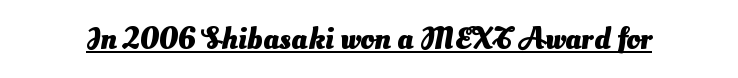
The image shows 31 px heavy sans-serif type; set normal letter spacing, underlined; medium stroke contrast and a small x-height.
